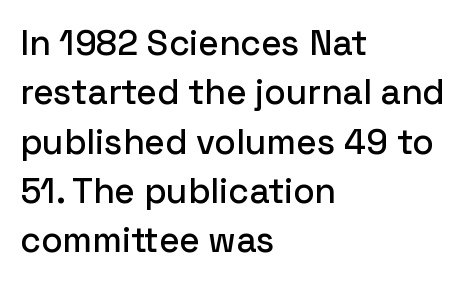
Plain, unruled lines of type. Proportional: the letters do not fall into vertical columns. The typography opts for an upright posture over an oblique one. These lines keep a tight, regular rhythm from letter to letter.
